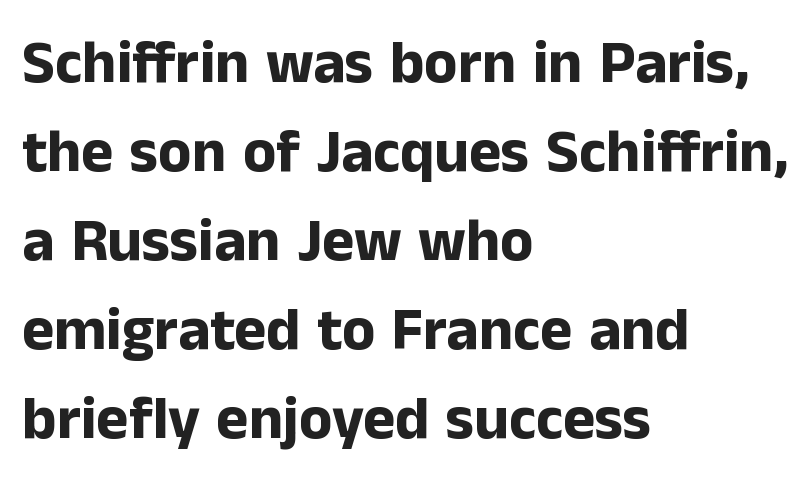
Q: Is the text bold? A: Yes.
Q: Is the text italic (slanted)? A: No, it is upright.
Q: Is the typeface a serif or a sans-serif typeface? A: Sans-serif.
Q: Is the text underlined? A: No.
Q: How is the paragraph aligned? A: Left-aligned.
Q: Is the spacing between letters normal or unusually wide? A: Normal.
Q: Is the spacing between lines tight, normal or loose? A: Normal.
Q: Width (condensed, normal, or wide)? A: Normal.
Q: Stroke contrast? A: Low.
Q: x-height? A: Medium.
Q: Monospaced? A: No.
